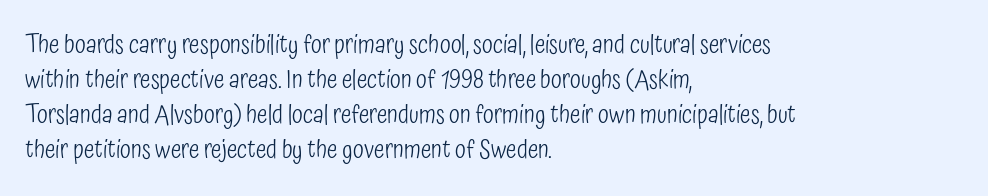
The image shows 25 px text type, upright; set left-aligned, normal line spacing (1.4x), normal letter spacing, not underlined.
